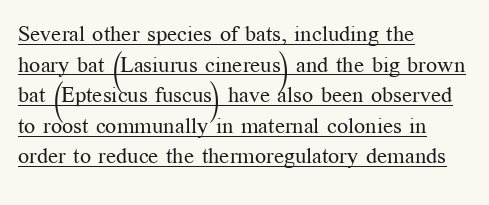
Q: Is the text bold? A: No.
Q: Is the text italic (slanted)? A: No, it is upright.
Q: Is the text underlined? A: Yes.
Q: How is the paragraph aligned? A: Left-aligned.
Q: Is the spacing between letters normal or unusually wide? A: Normal.
Q: Is the spacing between lines tight, normal or loose? A: Normal.
